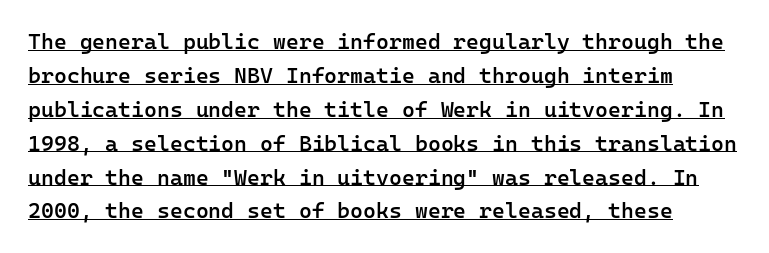
Q: Is the text bold? A: Semi-bold.
Q: Is the text italic (slanted)? A: No, it is upright.
Q: Is the text underlined? A: Yes.
Q: Is the spacing between letters normal or unusually wide? A: Normal.
Q: Is the spacing between lines tight, normal or loose? A: Normal.
